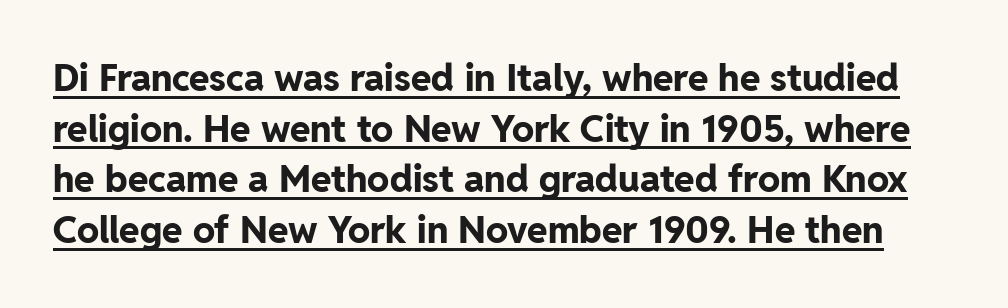
Tall strokes in this sample are plumb rather than angled. Caption: lettering with a line underneath. Stroke terminals: plain, sans-serif. The characters look thick and weighty, a clear bold. Regular leading. Here the designer chose a conventional face with non-uniform glyph widths.
